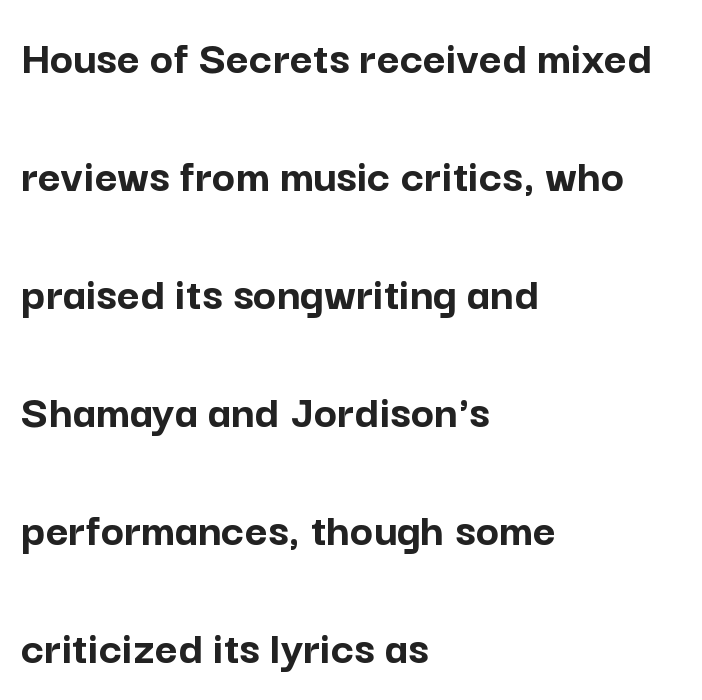
Notice how the stems are strictly vertical — no italics here. The font is running at its bold setting. This sample has the flowing, uneven cadence of proportional lettering. Grotesque or geometric, the face here clearly has no serifs. Leading is clearly above the norm, producing a sparse column.
